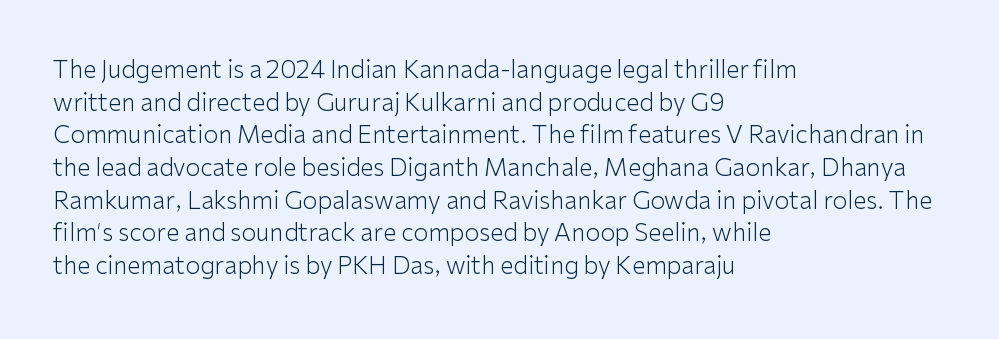
{"italic": "no", "bold": "no", "underline": "no", "align": "left", "line_spacing": "normal", "line_spacing_ratio": 1.36, "letter_spacing": "normal", "letter_spacing_em": 0.0, "glyph_px": 24}
